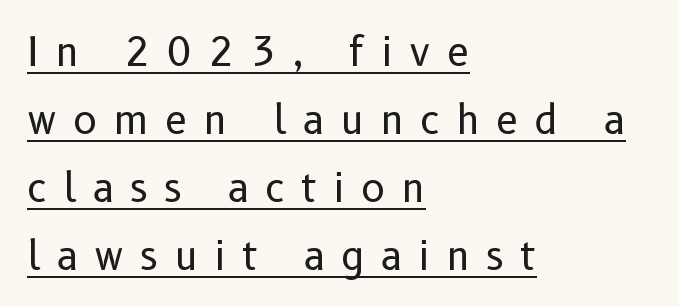
The typesetting does not lean heavy: it is not bold. Are there feet on the stems? There aren't — it's a sans. If you measured baseline to baseline, you'd find a middling distance. Do the letters lean? They stand straight. Emphasis is given by a line drawn under the lettering.
